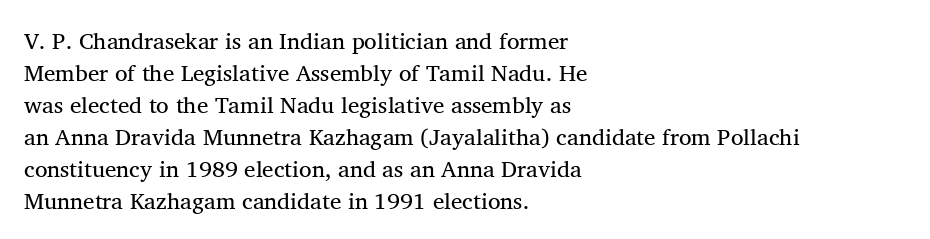
Q: Is the text bold? A: No.
Q: Is the text italic (slanted)? A: No, it is upright.
Q: Is the text underlined? A: No.
Q: How is the paragraph aligned? A: Left-aligned.
Q: Is the spacing between letters normal or unusually wide? A: Normal.
Q: Is the spacing between lines tight, normal or loose? A: Normal.
